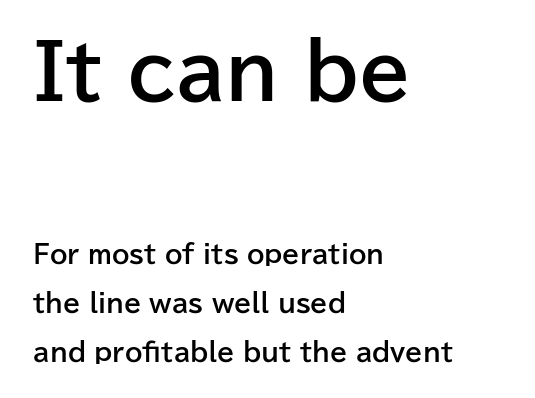
Q: Is the text bold? A: Yes.
Q: Is the text italic (slanted)? A: No, it is upright.
Q: Is the typeface a serif or a sans-serif typeface? A: Sans-serif.
Q: Is the text underlined? A: No.
Q: How is the paragraph aligned? A: Left-aligned.
Q: Is the spacing between letters normal or unusually wide? A: Normal.
Q: Is the spacing between lines tight, normal or loose? A: Loose.
Q: Which block of text is set in a larger size, the first (top) or the second (bottom)? A: The first (top) one.
Q: Width (condensed, normal, or wide)? A: Normal.
Q: Stroke contrast? A: Low.
Q: x-height? A: Medium.
Q: Monospaced? A: No.
